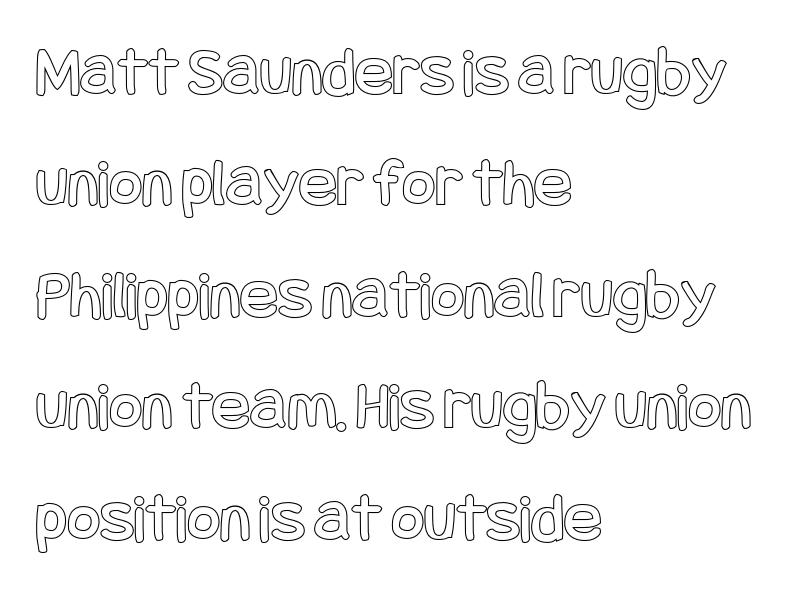
Q: Is the text italic (slanted)? A: No, it is upright.
Q: Is the text underlined? A: No.
Q: How is the paragraph aligned? A: Left-aligned.
Q: Is the spacing between letters normal or unusually wide? A: Normal.
Q: Is the spacing between lines tight, normal or loose? A: Normal.
Q: Width (condensed, normal, or wide)? A: Condensed.
Q: x-height? A: Large.
